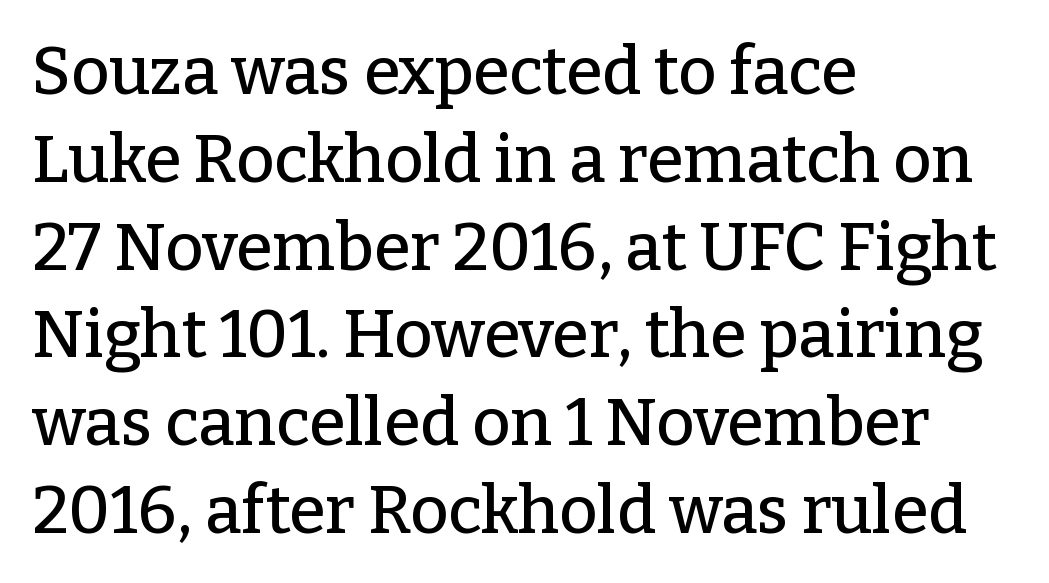
Q: Is the text italic (slanted)? A: No, it is upright.
Q: Is the typeface a serif or a sans-serif typeface? A: Serif.
Q: Is the text underlined? A: No.
Q: How is the paragraph aligned? A: Left-aligned.
Q: Is the spacing between letters normal or unusually wide? A: Normal.
Q: Is the spacing between lines tight, normal or loose? A: Normal.
Q: Width (condensed, normal, or wide)? A: Normal.
Q: Stroke contrast? A: Low.
Q: x-height? A: Medium.
Q: Monospaced? A: No.
